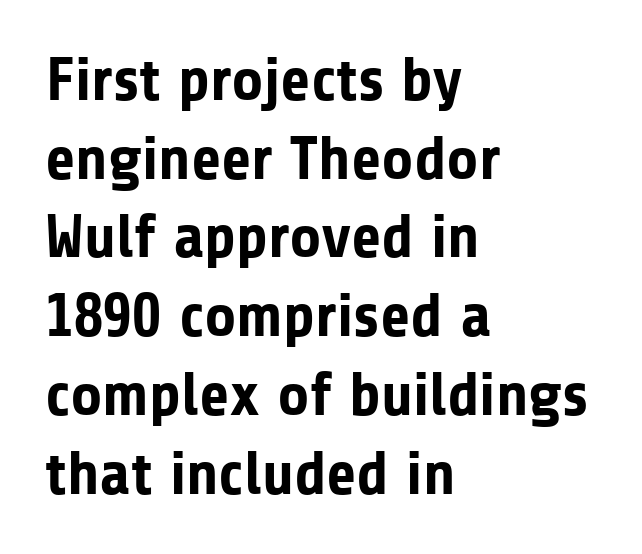
Q: Is the text bold? A: Yes.
Q: Is the text italic (slanted)? A: No, it is upright.
Q: Is the typeface a serif or a sans-serif typeface? A: Sans-serif.
Q: Is the text underlined? A: No.
Q: How is the paragraph aligned? A: Left-aligned.
Q: Is the spacing between letters normal or unusually wide? A: Normal.
Q: Is the spacing between lines tight, normal or loose? A: Normal.
Q: Width (condensed, normal, or wide)? A: Normal.
Q: Stroke contrast? A: Low.
Q: x-height? A: Medium.
Q: Monospaced? A: No.
